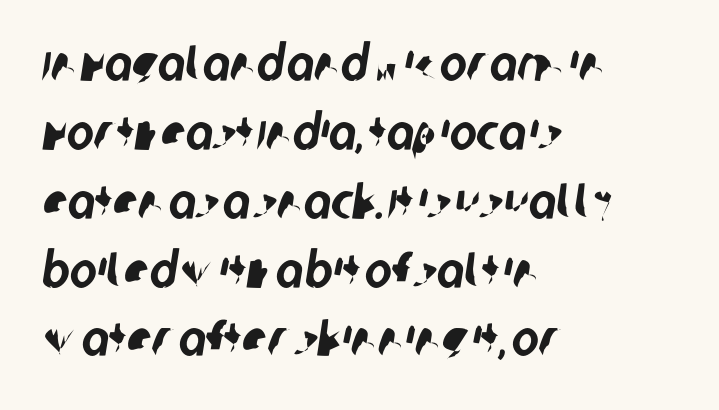
The image shows 51 px condensed sans-serif type; set left-aligned, normal line spacing (1.35x), normal letter spacing, not underlined; low stroke contrast and a large x-height.
